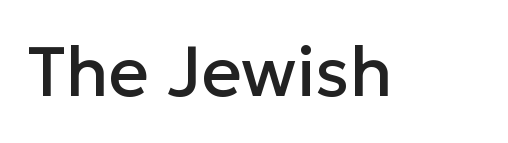
The passage shown is not underscored anywhere. A typesetter would call this proportional, since set widths differ per character. No italicization has been applied; the sample stays upright. The face used here is rendered with its standard letterfit. Classification — sans serif.
